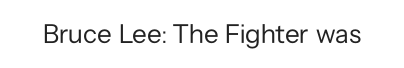
{"italic": "no", "bold": "no", "underline": "no", "letter_spacing": "normal", "letter_spacing_em": 0.0, "glyph_px": 27}
